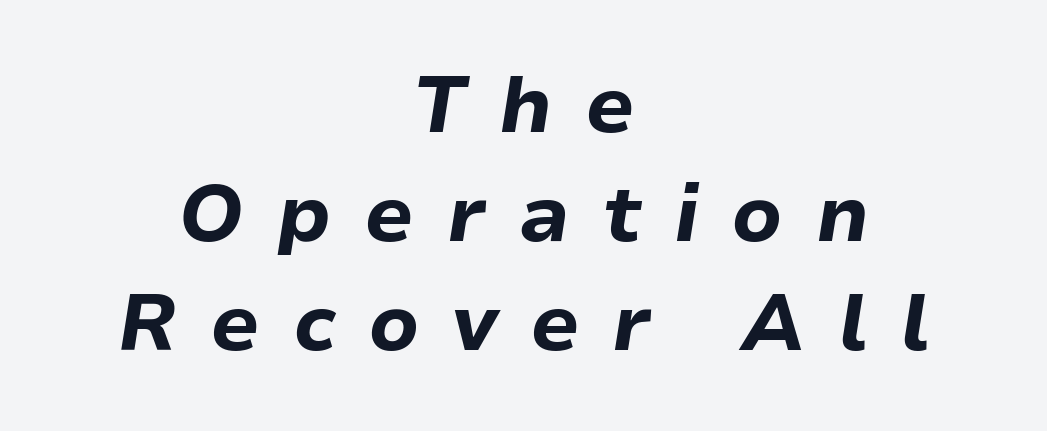
The image shows 79 px bold type, italic (leaning right); set centered, normal line spacing (1.38x), unusually wide letter spacing (+0.41 em), not underlined; low stroke contrast and a medium x-height.
